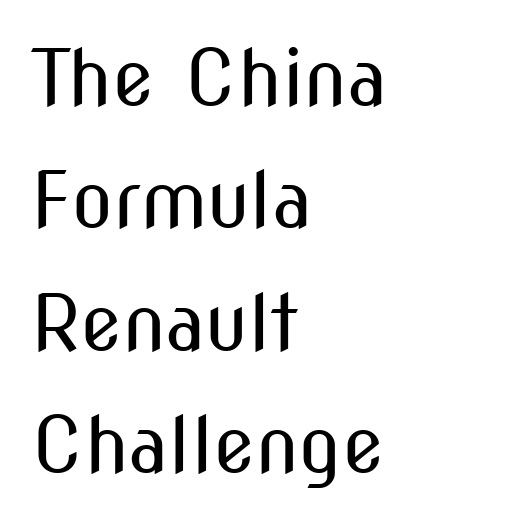
Q: Is the text bold? A: No.
Q: Is the text italic (slanted)? A: No, it is upright.
Q: Is the typeface a serif or a sans-serif typeface? A: Sans-serif.
Q: Is the text underlined? A: No.
Q: How is the paragraph aligned? A: Left-aligned.
Q: Is the spacing between letters normal or unusually wide? A: Normal.
Q: Is the spacing between lines tight, normal or loose? A: Normal.
Q: Width (condensed, normal, or wide)? A: Condensed.
Q: Stroke contrast? A: Medium.
Q: x-height? A: Medium.
Q: Monospaced? A: No.
